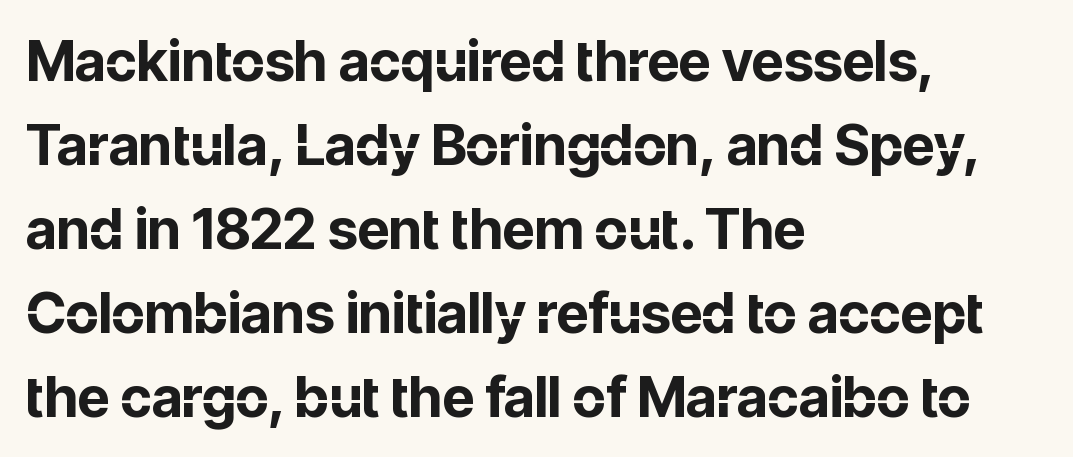
{"serif": "no", "italic": "no", "bold": "yes", "weight": "bold", "width": "normal", "stroke_contrast": "low", "x_height": "medium", "monospaced": "no", "underline": "no", "align": "left", "line_spacing": "normal", "line_spacing_ratio": 1.5, "letter_spacing": "normal", "letter_spacing_em": 0.0, "glyph_px": 56}
